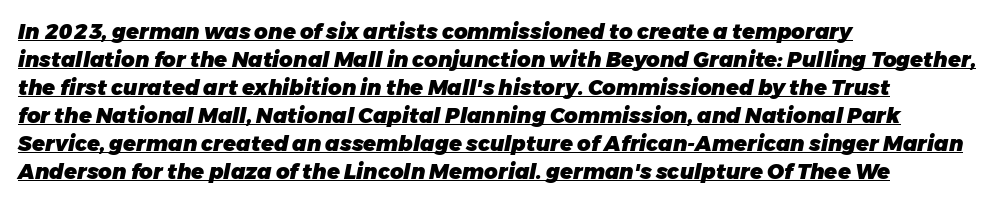
The image shows 21 px bold type, italic (leaning right); set left-aligned, normal line spacing (1.33x), normal letter spacing, underlined.
